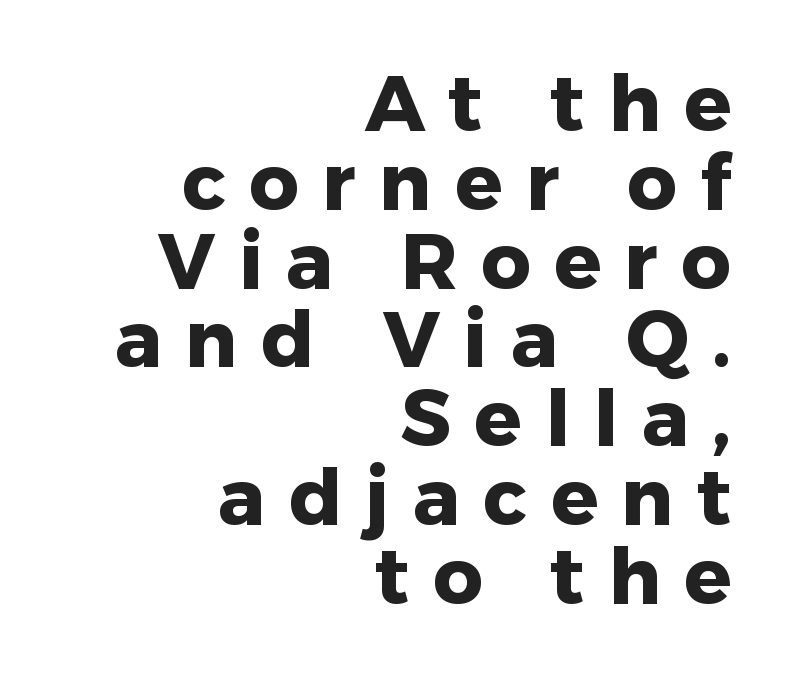
Q: Is the text bold? A: Yes.
Q: Is the text italic (slanted)? A: No, it is upright.
Q: Is the typeface a serif or a sans-serif typeface? A: Sans-serif.
Q: Is the text underlined? A: No.
Q: How is the paragraph aligned? A: Right-aligned.
Q: Is the spacing between letters normal or unusually wide? A: Unusually wide.
Q: Is the spacing between lines tight, normal or loose? A: Tight.
Q: Width (condensed, normal, or wide)? A: Normal.
Q: Stroke contrast? A: Low.
Q: x-height? A: Medium.
Q: Monospaced? A: No.
